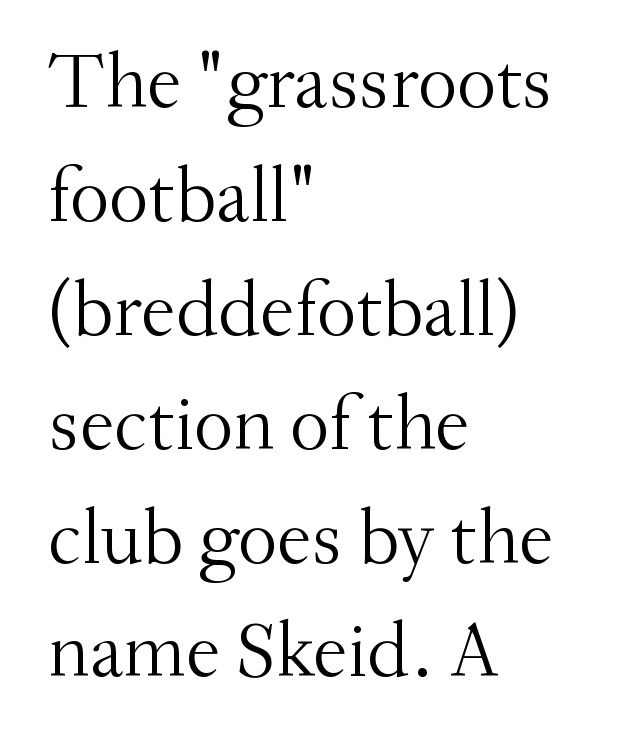
The image shows 78 px light serif type, upright; set left-aligned, normal line spacing (1.46x), normal letter spacing, not underlined; medium stroke contrast and a small x-height.
